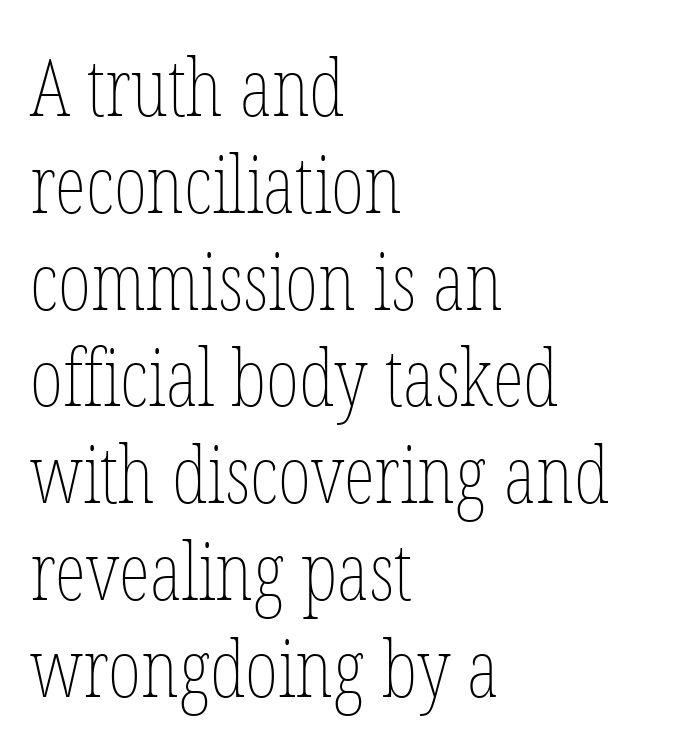
The image shows 80 px thin, condensed type, upright; set left-aligned, line spacing 1.21x, normal letter spacing, not underlined; low stroke contrast and a medium x-height.
